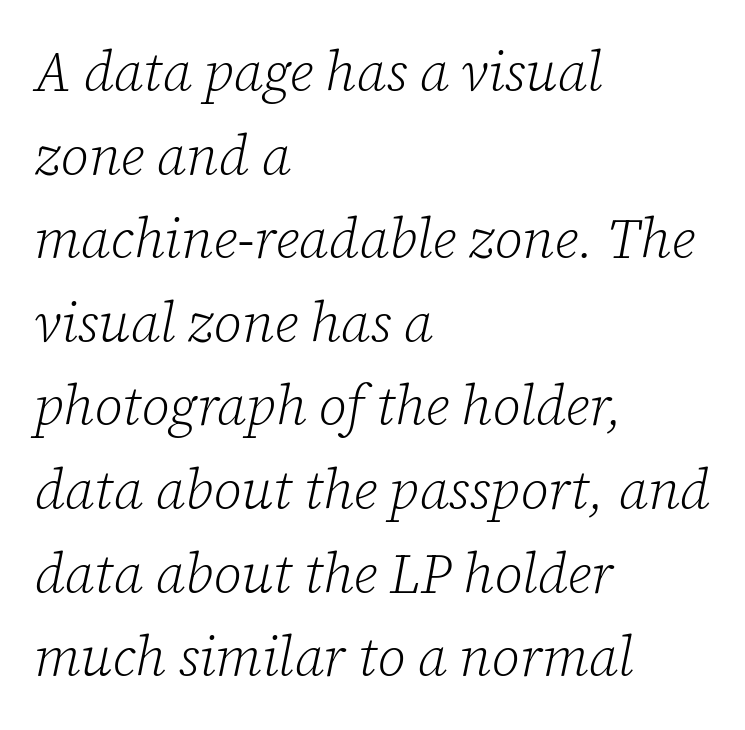
The image shows 55 px light serif type, italic (leaning right); set left-aligned, normal line spacing (1.52x), normal letter spacing, not underlined; low stroke contrast and a medium x-height.
